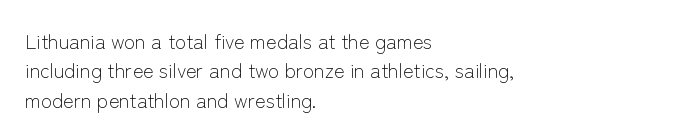
Look at the tracking — it's just the regular setting, nothing added. This sample keeps an unexceptional amount of space between lines. A typesetter would mark this as roman, not italic. Each row of text sits above clean, open space. Ink coverage per letter is moderate at most. This rendering uses left alignment, leaving the right contour irregular.
